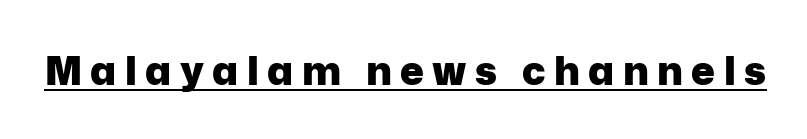
Q: Is the text bold? A: Yes.
Q: Is the text italic (slanted)? A: No, it is upright.
Q: Is the typeface a serif or a sans-serif typeface? A: Sans-serif.
Q: Is the text underlined? A: Yes.
Q: Is the spacing between letters normal or unusually wide? A: Unusually wide.
Q: Width (condensed, normal, or wide)? A: Normal.
Q: Stroke contrast? A: Low.
Q: x-height? A: Medium.
Q: Monospaced? A: No.
